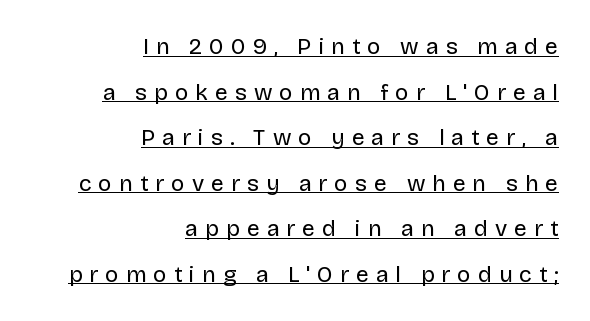
The image shows 23 px text type, upright; set right-aligned, loose line spacing (1.98x), unusually wide letter spacing (+0.3 em), underlined.
